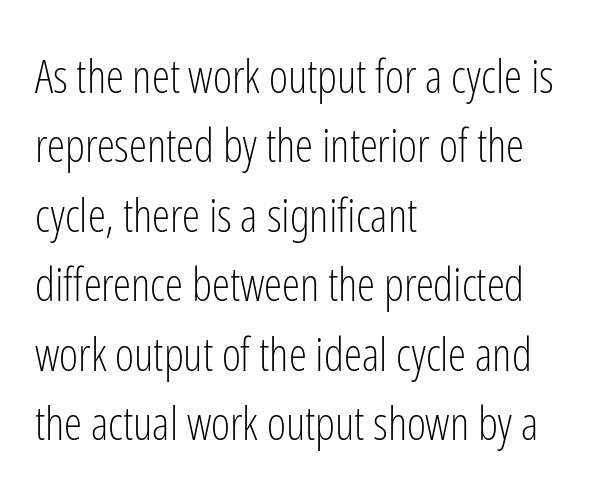
No word sits above an underline. This is roman type, the default non-slanted kind. Looks like regular typesetting: each glyph gets only the width it needs. Compared with a typical body face, this is equally light or lighter still. Nobody touched the tracking dial on this one. Compared with a centered layout, this one pins lines to the left instead.
